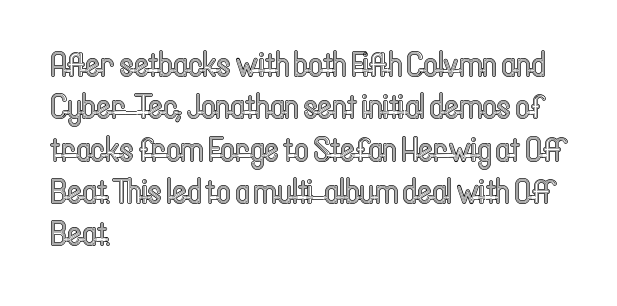
Q: Is the text italic (slanted)? A: No, it is upright.
Q: Is the text underlined? A: No.
Q: How is the paragraph aligned? A: Left-aligned.
Q: Is the spacing between letters normal or unusually wide? A: Normal.
Q: Width (condensed, normal, or wide)? A: Condensed.
Q: x-height? A: Medium.
Q: Monospaced? A: No.
